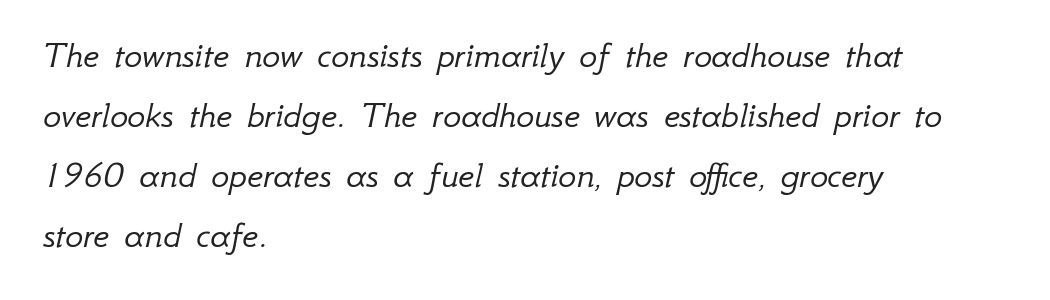
Here the designer chose a conventional face with non-uniform glyph widths. These lines keep a tight, regular rhythm from letter to letter. Quick note: interline space is typical. Beneath every word, the page is bare. The paragraph shown leans on its left margin. Slant detected: the letters are inclined.
